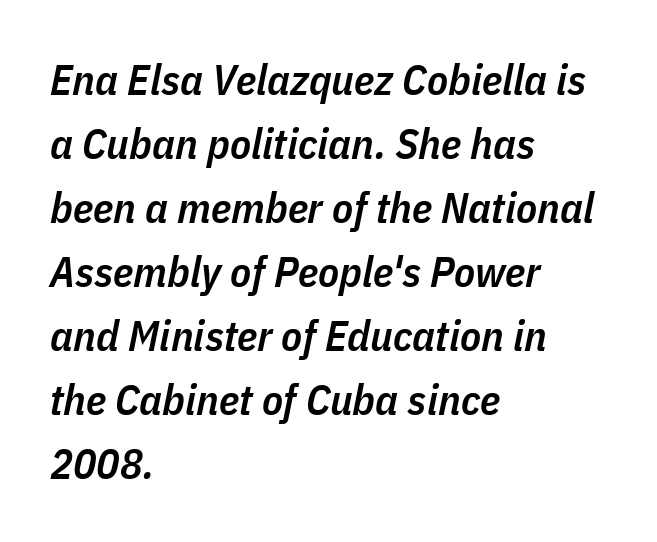
Quick note: underline off. Honestly, the row spacing looks completely unremarkable. Posture: slanted. Notice the strokes are somewhat thickened but not fully heavy: this is a semibold.
